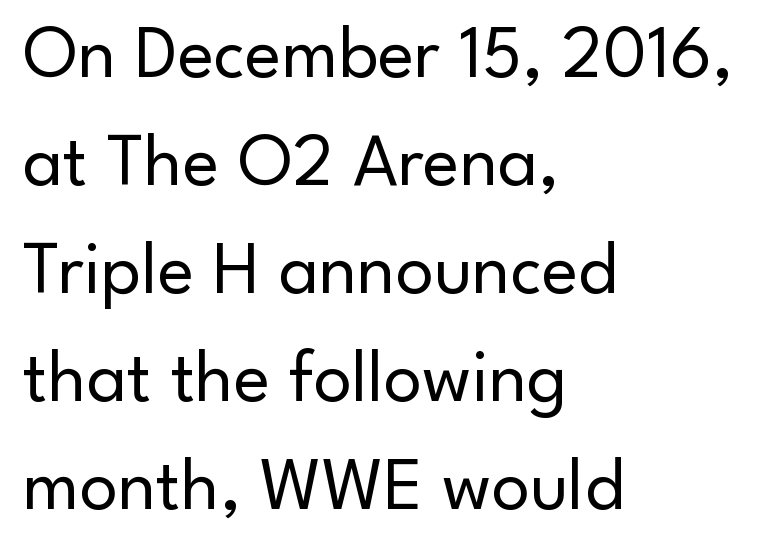
Interline gaps are of average width in this sample. Ascenders rise straight up at ninety degrees. Typographically, this falls in the sans-serif category. Check the space under the baseline: it is left empty.
